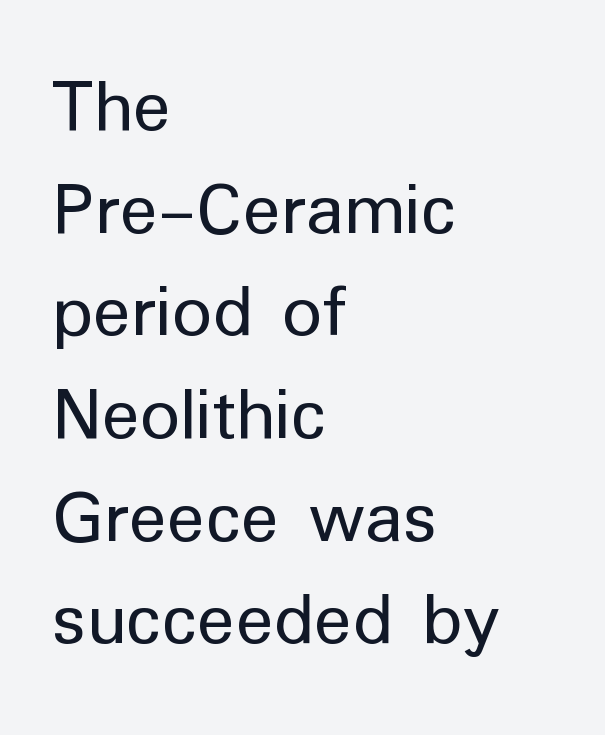
The image shows 79 px regular-weight sans-serif type, upright; set left-aligned, normal line spacing (1.3x), normal letter spacing, not underlined; low stroke contrast and a medium x-height.
